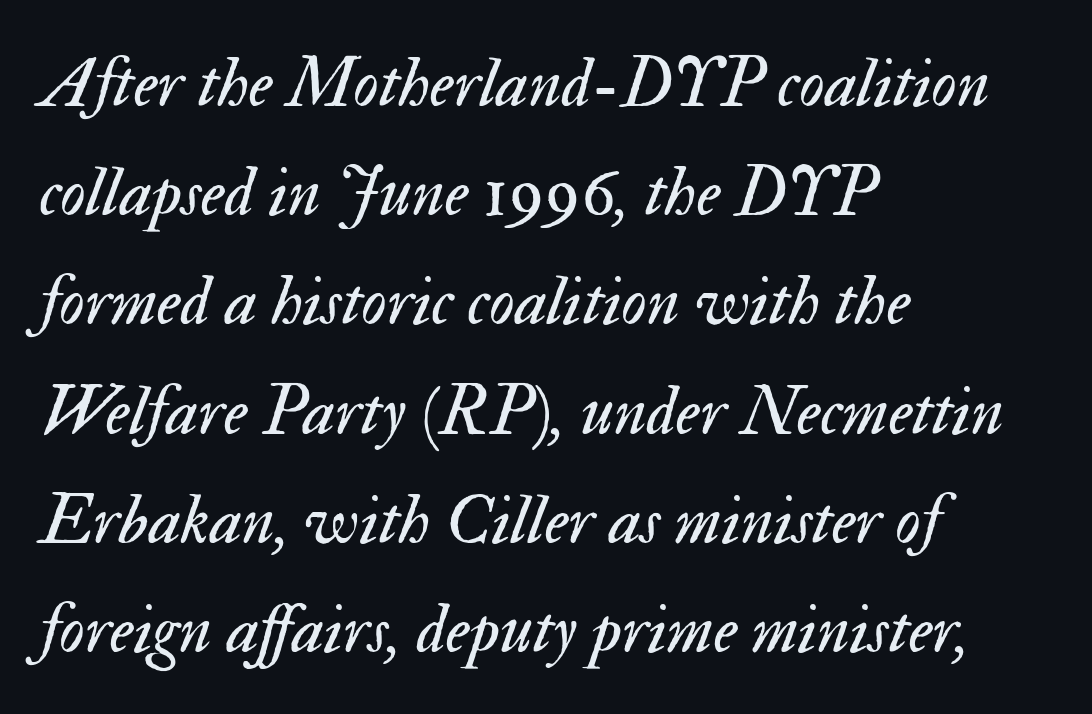
{"italic": "yes", "lean": "right", "slant_degrees": 17, "bold": "no", "weight": "regular", "width": "normal", "stroke_contrast": "medium", "x_height": "small", "monospaced": "no", "underline": "no", "align": "left", "line_spacing": "normal", "line_spacing_ratio": 1.56, "letter_spacing": "normal", "letter_spacing_em": 0.0, "glyph_px": 70}
